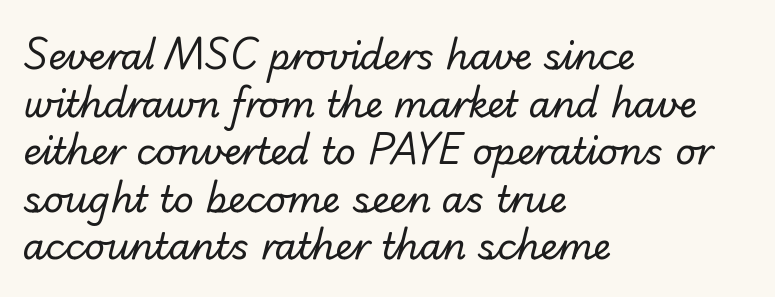
{"serif": "no", "bold": "no", "weight": "regular", "width": "normal", "stroke_contrast": "low", "x_height": "small", "monospaced": "no", "underline": "no", "align": "left", "line_spacing": "normal", "line_spacing_ratio": 1.32, "letter_spacing": "normal", "letter_spacing_em": 0.0, "glyph_px": 36}
